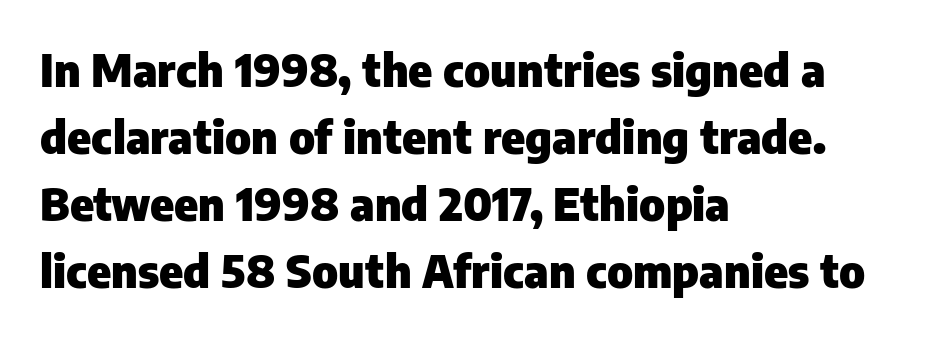
The image shows 45 px heavy sans-serif type, upright; set left-aligned, normal line spacing (1.49x), normal letter spacing, not underlined; low stroke contrast and a medium x-height.
